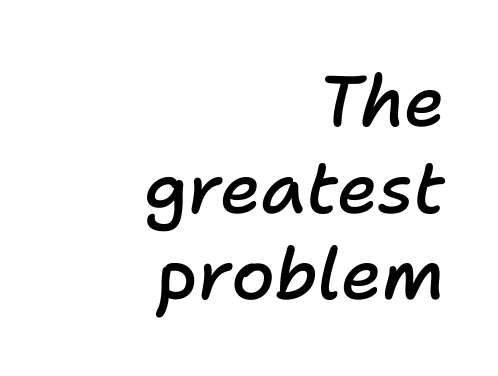
Q: Is the text bold? A: Semi-bold.
Q: Is the text italic (slanted)? A: Yes, it leans right by about 11 degrees.
Q: Is the text underlined? A: No.
Q: How is the paragraph aligned? A: Right-aligned.
Q: Is the spacing between letters normal or unusually wide? A: Normal.
Q: Width (condensed, normal, or wide)? A: Normal.
Q: Stroke contrast? A: Low.
Q: x-height? A: Medium.
Q: Monospaced? A: No.
